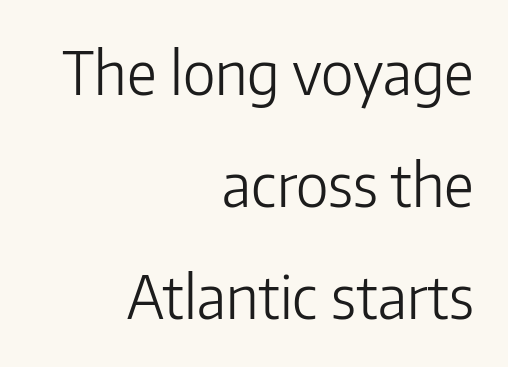
The image shows 59 px light sans-serif type, upright; set right-aligned, loose line spacing (1.9x), normal letter spacing, not underlined; low stroke contrast and a medium x-height.
